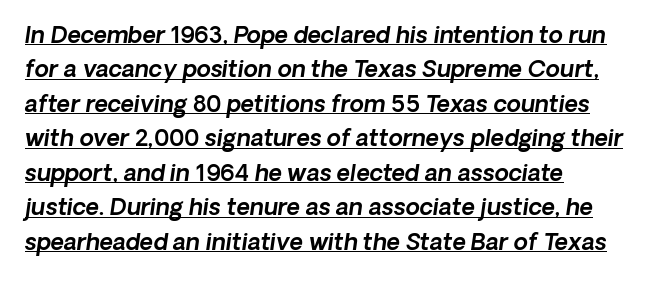
Q: Is the text italic (slanted)? A: Yes, it leans right by about 8 degrees.
Q: Is the text underlined? A: Yes.
Q: How is the paragraph aligned? A: Left-aligned.
Q: Is the spacing between letters normal or unusually wide? A: Normal.
Q: Is the spacing between lines tight, normal or loose? A: Normal.
